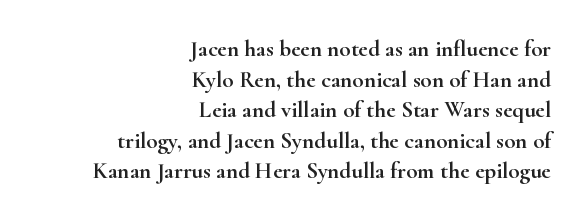
The image shows 23 px text type, upright; set right-aligned, normal line spacing (1.33x), normal letter spacing, not underlined.
